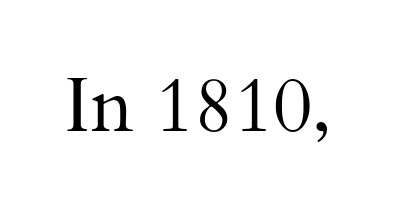
Regarding serifs, this sample has them. You could not count columns in this text — the font is proportionally spaced. Does extra space separate the letters? No, they use regular spacing. This sample uses an upright cut, with every glyph sitting square on the baseline. Beneath every word, the page is bare. Summary of weight: not heavy and not bold.
